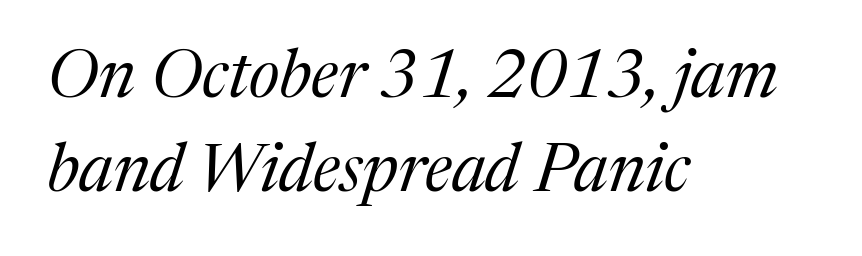
Q: Is the text bold? A: No.
Q: Is the text italic (slanted)? A: Yes, it leans right by about 17 degrees.
Q: Is the typeface a serif or a sans-serif typeface? A: Serif.
Q: Is the text underlined? A: No.
Q: How is the paragraph aligned? A: Left-aligned.
Q: Is the spacing between letters normal or unusually wide? A: Normal.
Q: Is the spacing between lines tight, normal or loose? A: Normal.
Q: Width (condensed, normal, or wide)? A: Normal.
Q: Stroke contrast? A: Medium.
Q: x-height? A: Medium.
Q: Monospaced? A: No.
